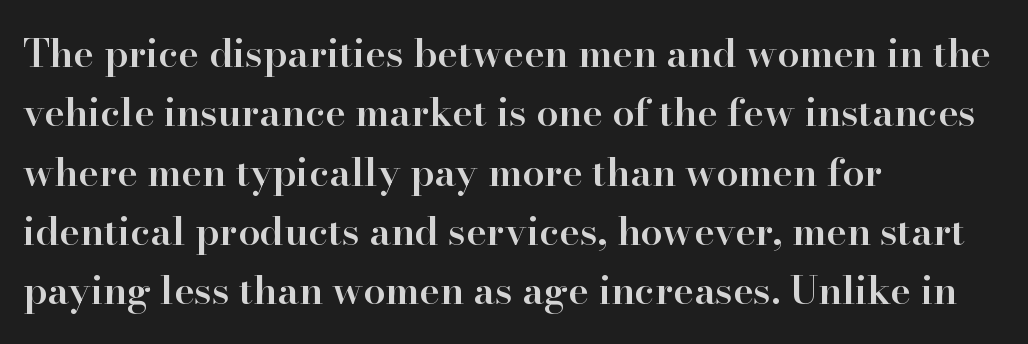
This sample keeps an unexceptional amount of space between lines. Spacing verdict: proportional, widths tailored to each character. Type style note: has serifs. Weight check: semibold — heavier than regular, not quite bold. Inter-character spacing is left at the font's built-in metrics.
